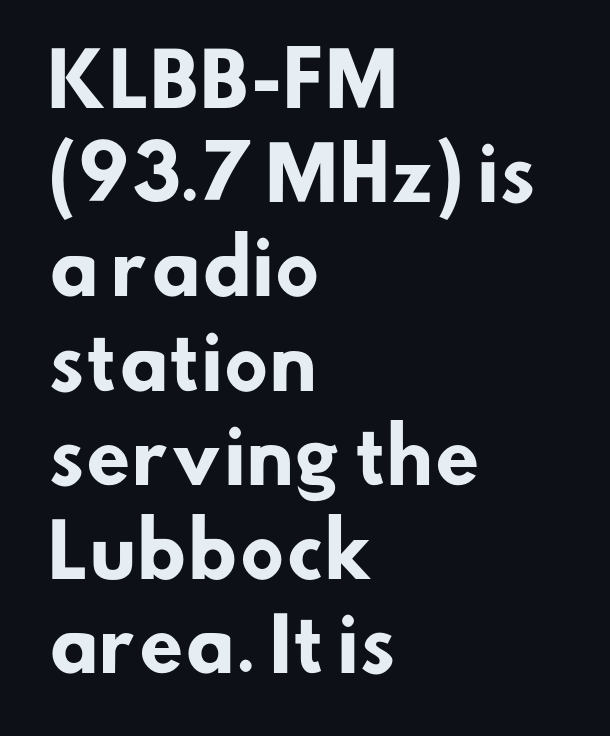
{"serif": "no", "bold": "yes", "weight": "heavy", "width": "normal", "stroke_contrast": "low", "x_height": "small", "monospaced": "no", "underline": "no", "align": "left", "line_spacing": "normal", "line_spacing_ratio": 1.29, "letter_spacing": "normal", "letter_spacing_em": 0.0, "glyph_px": 73}
